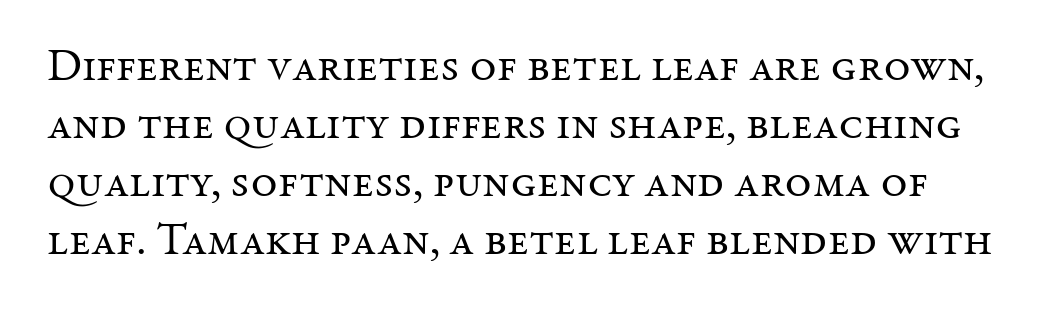
Varying glyph widths throughout — classic text-font behaviour. The characters are drawn with everyday or finer stroke widths. This is the regular roman posture of the typeface. The passage shown is typeset with a serif family.
